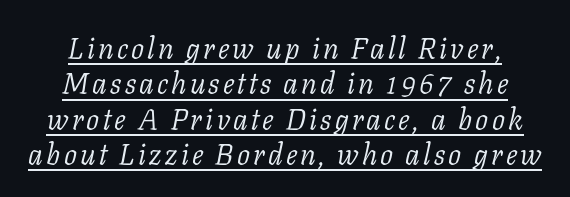
{"serif": "yes", "italic": "yes", "lean": "right", "slant_degrees": 11, "bold": "no", "weight": "light", "width": "normal", "stroke_contrast": "low", "x_height": "medium", "monospaced": "no", "underline": "yes", "align": "center", "line_spacing_ratio": 1.22, "glyph_px": 29}
